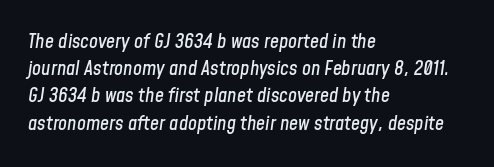
{"italic": "yes", "lean": "right", "slant_degrees": 8, "underline": "no", "align": "left", "line_spacing": "normal", "line_spacing_ratio": 1.36, "letter_spacing": "normal", "letter_spacing_em": 0.0, "glyph_px": 20}
